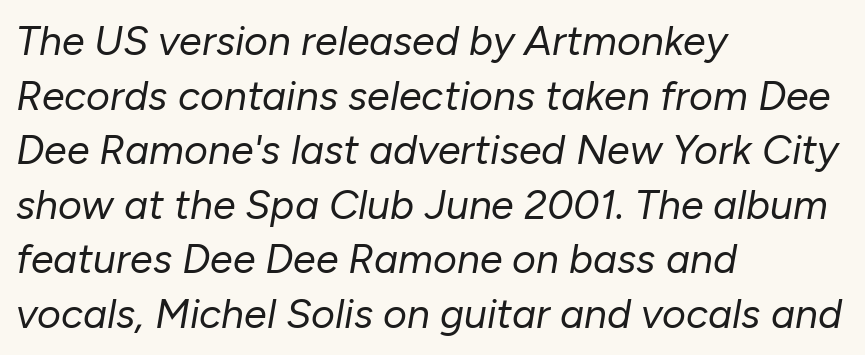
Varying glyph widths throughout — classic text-font behaviour. The specimen reads as italic at a glance. Left-aligned paragraph, ragged on the right. Bare-footed words on every line. Stroke thickness stays within the range of a standard reading face or lighter.
